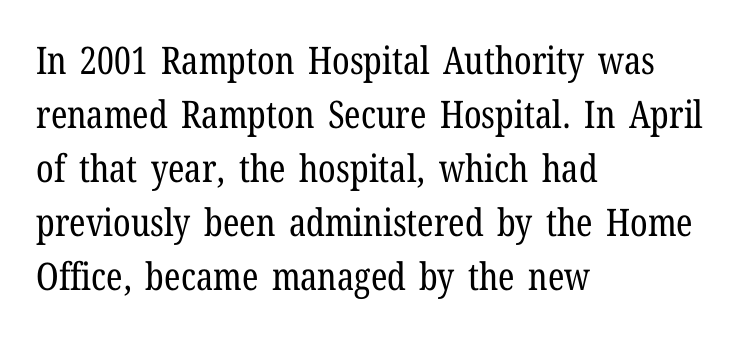
Here the glyphs are tracked normally, forming tight word shapes. Any mark beneath the type? The region is blank. Posture: upright roman. I'd call this a serif setting — the letters wear small feet. Heaviness? Minimal to ordinary, like unemphasized prose.
